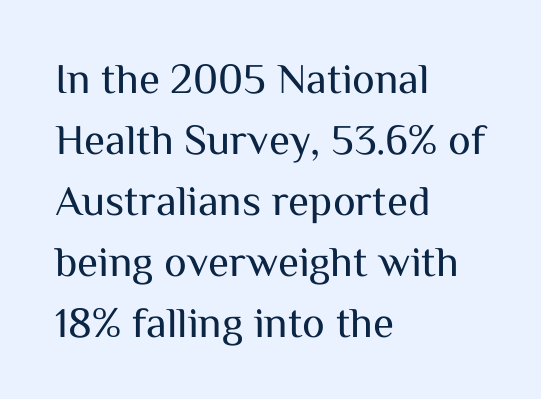
{"serif": "no", "italic": "no", "bold": "no", "weight": "regular", "width": "normal", "stroke_contrast": "medium", "x_height": "medium", "monospaced": "no", "underline": "no", "align": "left", "line_spacing": "normal", "line_spacing_ratio": 1.42, "letter_spacing": "normal", "letter_spacing_em": 0.0, "glyph_px": 43}
